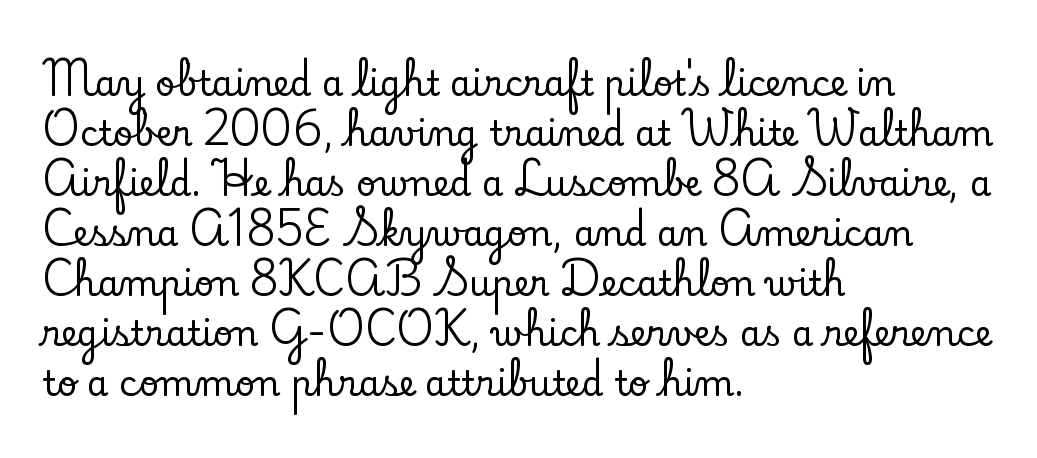
Q: Is the text italic (slanted)? A: No, it is upright.
Q: Is the typeface a serif or a sans-serif typeface? A: Serif.
Q: Is the text underlined? A: No.
Q: How is the paragraph aligned? A: Left-aligned.
Q: Is the spacing between letters normal or unusually wide? A: Normal.
Q: Is the spacing between lines tight, normal or loose? A: Normal.
Q: Width (condensed, normal, or wide)? A: Normal.
Q: Stroke contrast? A: Low.
Q: x-height? A: Small.
Q: Monospaced? A: No.
